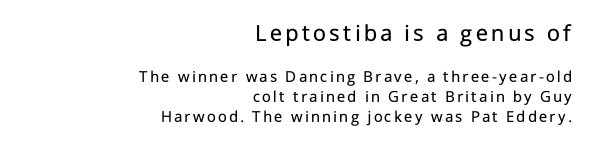
{"italic": "no", "bold": "no", "underline": "no", "align": "right", "line_spacing_ratio": 1.17, "larger_block": "first", "size_ratio": 1.47, "glyph_px": 25}
